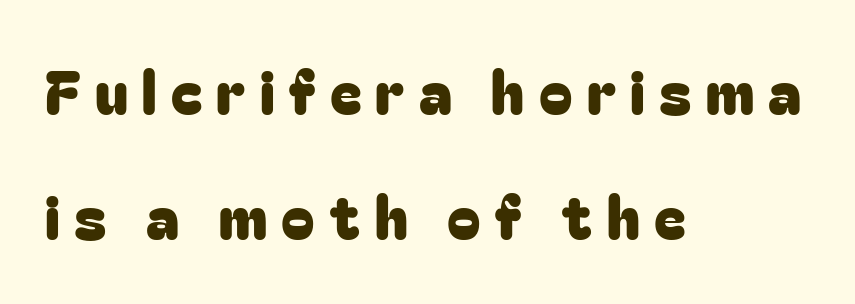
{"serif": "no", "italic": "no", "width": "normal", "stroke_contrast": "low", "x_height": "medium", "monospaced": "no", "underline": "no", "align": "left", "line_spacing": "loose", "line_spacing_ratio": 2.09, "letter_spacing": "wide", "letter_spacing_em": 0.24, "glyph_px": 60}
